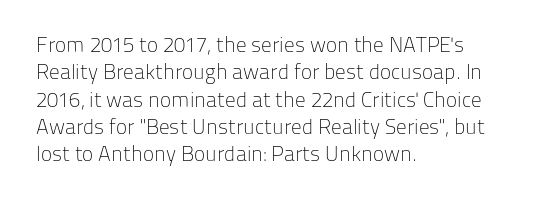
Q: Is the text bold? A: No.
Q: Is the text italic (slanted)? A: No, it is upright.
Q: Is the text underlined? A: No.
Q: How is the paragraph aligned? A: Left-aligned.
Q: Is the spacing between letters normal or unusually wide? A: Normal.
Q: Is the spacing between lines tight, normal or loose? A: Normal.
